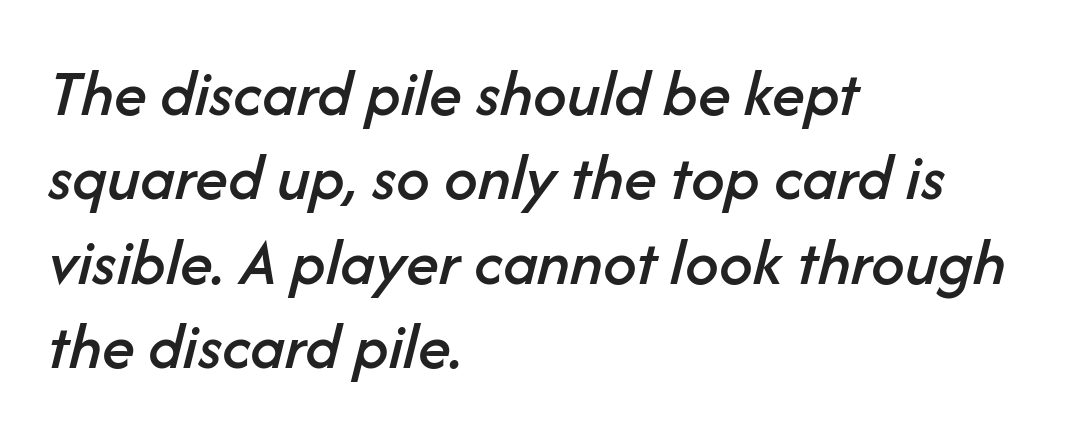
Glyph-to-glyph distance matches everyday printed text. These lines were composed using italics. How would I describe the line gaps? Plain and ordinary. Underline: absent. Spacing verdict: proportional, widths tailored to each character. The lines in this sample share a left origin and differ only in where they stop.
